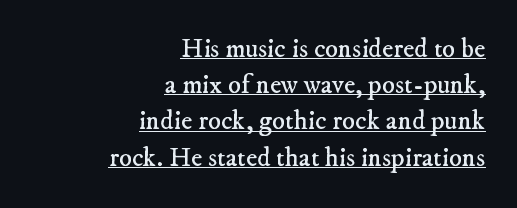
Q: Is the text bold? A: No.
Q: Is the text underlined? A: Yes.
Q: How is the paragraph aligned? A: Right-aligned.
Q: Is the spacing between letters normal or unusually wide? A: Normal.
Q: Is the spacing between lines tight, normal or loose? A: Normal.
